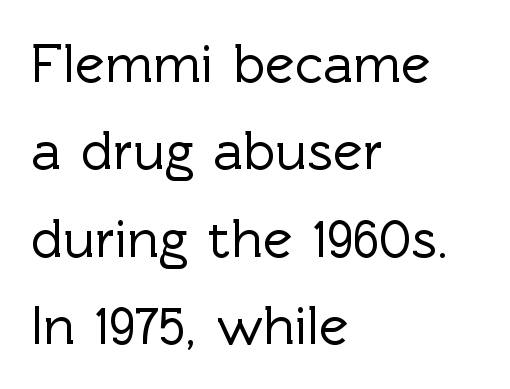
Each letter's strokes conclude bluntly, with no projecting serifs. A student would call this left alignment; a typographer would say flush left, rag right. The block of text has a typical density, with ordinary space between rows. Nothing unusual about the tracking: characters are spaced as the font intends. The words here are not underlined. Do the letters lean? They stand straight.
